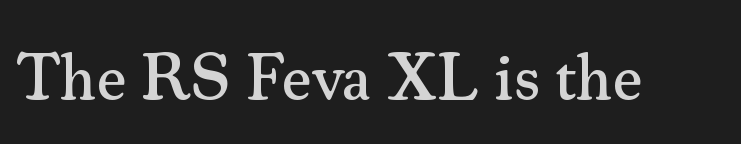
The glyphs are unaccompanied by any horizontal stroke below them. Examine the stroke ends and you'll spot serifs. In terms of posture, this sample is upright. Looks like regular typesetting: each glyph gets only the width it needs.
